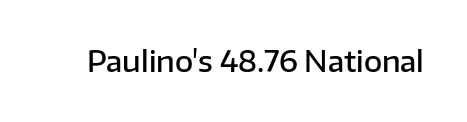
{"serif": "no", "italic": "no", "bold": "semi", "weight": "semibold", "width": "normal", "stroke_contrast": "low", "x_height": "medium", "monospaced": "no", "underline": "no", "letter_spacing": "normal", "letter_spacing_em": 0.0, "glyph_px": 28}
